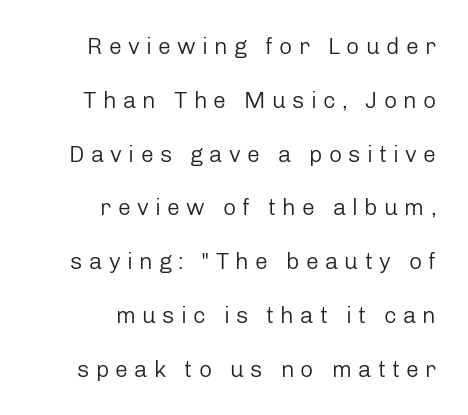
Check under the words: just untouched page. Counters stay open thanks to moderate or lighter strokes. Casual observation: everything's shoved over to the right. The line-height multiplier appears high, well above default. The lettering holds an erect, upright posture throughout. The letterforms stand isolated, each surrounded by extra space.
